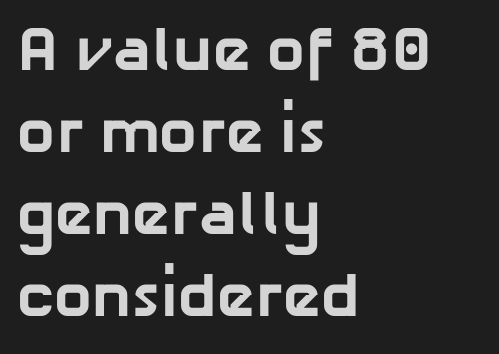
The image shows 63 px bold sans-serif type; set left-aligned, normal line spacing (1.3x), normal letter spacing, not underlined; low stroke contrast and a medium x-height.
